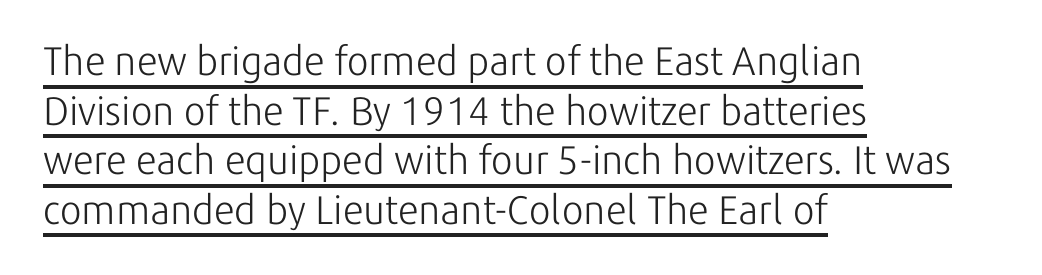
{"serif": "no", "italic": "no", "bold": "no", "weight": "light", "width": "normal", "stroke_contrast": "low", "x_height": "medium", "monospaced": "no", "underline": "yes", "align": "left", "line_spacing_ratio": 1.24, "letter_spacing": "normal", "letter_spacing_em": 0.0, "glyph_px": 40}
